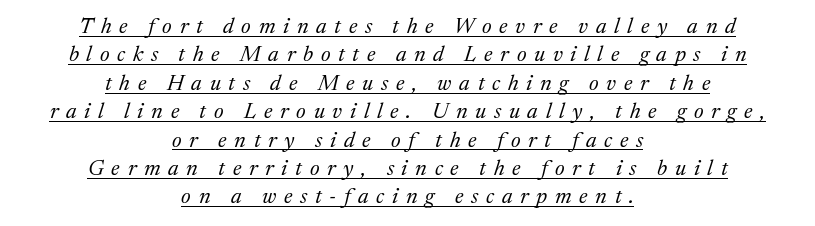
Stroke thickness stays within the range of a standard reading face or lighter. A typographer would call this underscored text. The font's italic variant was chosen for this text. Horizontal alignment here is central, giving a formal, balanced look. Is there much room between lines? A standard amount, neither cramped nor airy.
